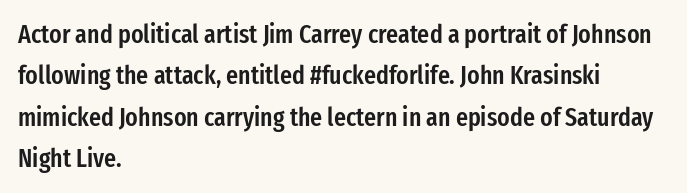
The lines are quadded left. Descenders hang freely into open space. Semibold letterforms, between regular and bold. Observe the ordinary spacing: letters are neighbours, not strangers.
